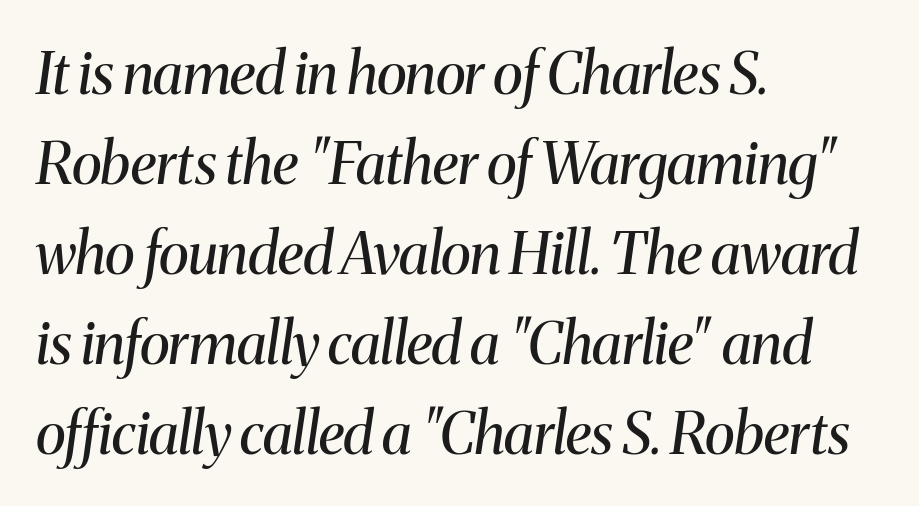
{"serif": "yes", "italic": "yes", "lean": "right", "slant_degrees": 8, "bold": "no", "weight": "regular", "width": "normal", "stroke_contrast": "medium", "x_height": "medium", "monospaced": "no", "underline": "no", "align": "left", "line_spacing": "normal", "line_spacing_ratio": 1.55, "letter_spacing": "normal", "letter_spacing_em": 0.0, "glyph_px": 58}
